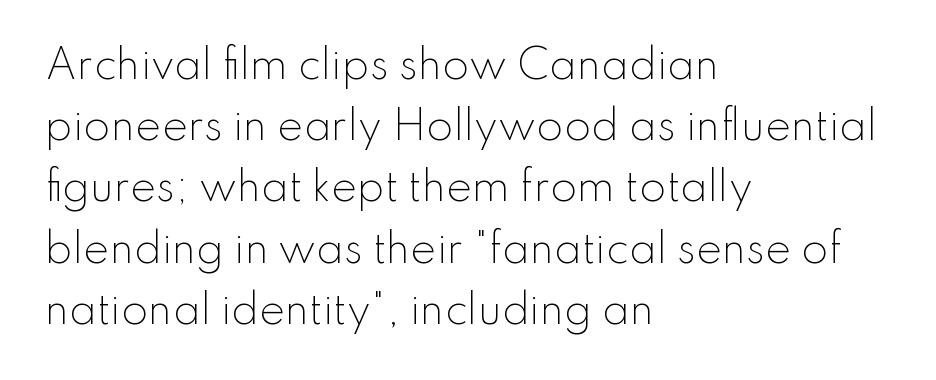
Q: Is the text bold? A: No.
Q: Is the text italic (slanted)? A: No, it is upright.
Q: Is the typeface a serif or a sans-serif typeface? A: Sans-serif.
Q: Is the text underlined? A: No.
Q: How is the paragraph aligned? A: Left-aligned.
Q: Is the spacing between letters normal or unusually wide? A: Normal.
Q: Is the spacing between lines tight, normal or loose? A: Normal.
Q: Width (condensed, normal, or wide)? A: Normal.
Q: Stroke contrast? A: Low.
Q: x-height? A: Small.
Q: Monospaced? A: No.
